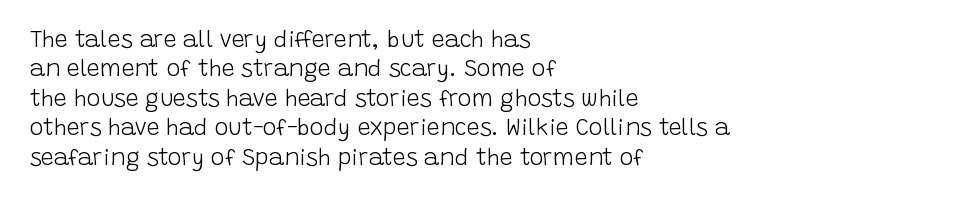
{"italic": "no", "bold": "no", "underline": "no", "align": "left", "line_spacing": "normal", "line_spacing_ratio": 1.28, "letter_spacing": "normal", "letter_spacing_em": 0.0, "glyph_px": 23}
